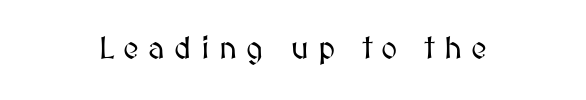
Q: Is the text italic (slanted)? A: No, it is upright.
Q: Is the text underlined? A: No.
Q: How is the paragraph aligned? A: Centered.
Q: Is the spacing between letters normal or unusually wide? A: Unusually wide.
Q: Width (condensed, normal, or wide)? A: Normal.
Q: Stroke contrast? A: Medium.
Q: x-height? A: Medium.
Q: Monospaced? A: No.
